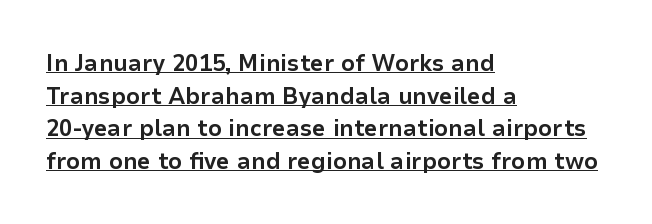
Here the glyphs are tracked normally, forming tight word shapes. Heft: maximum for text — a bold. The letters stand straight up with perfectly vertical stems. This block has exactly the height ordinary leading produces.
